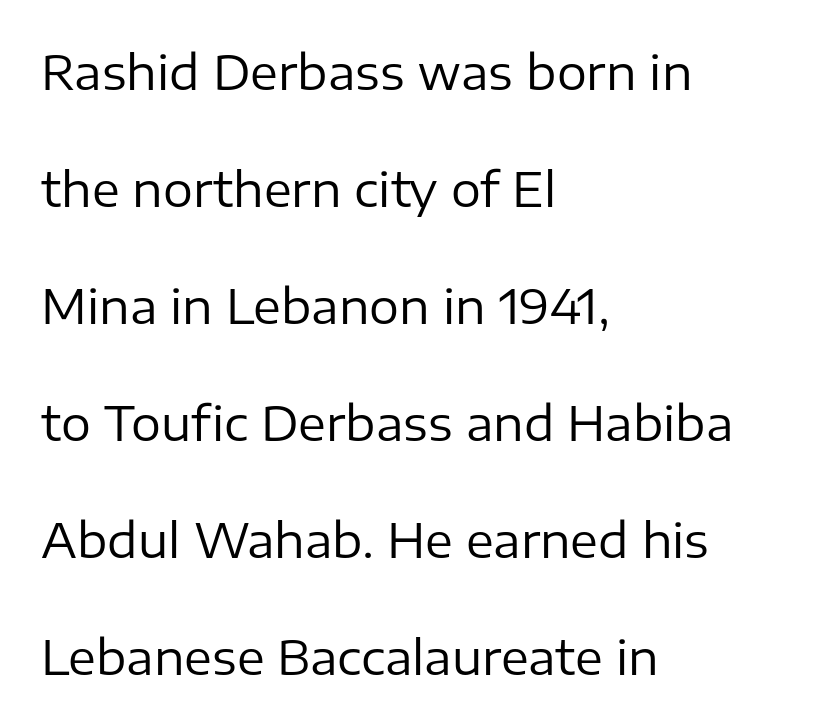
The image shows 47 px regular-weight sans-serif type, upright; set left-aligned, loose line spacing (2.49x), normal letter spacing, not underlined; low stroke contrast and a medium x-height.
